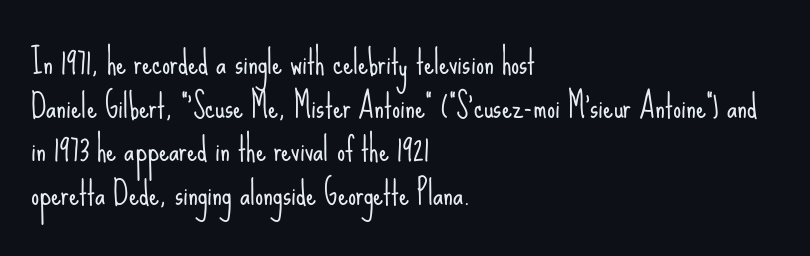
Q: Is the text bold? A: No.
Q: Is the text italic (slanted)? A: No, it is upright.
Q: Is the typeface a serif or a sans-serif typeface? A: Sans-serif.
Q: Is the text underlined? A: No.
Q: How is the paragraph aligned? A: Left-aligned.
Q: Is the spacing between letters normal or unusually wide? A: Normal.
Q: Is the spacing between lines tight, normal or loose? A: Normal.
Q: Width (condensed, normal, or wide)? A: Condensed.
Q: Stroke contrast? A: Low.
Q: x-height? A: Small.
Q: Monospaced? A: No.
